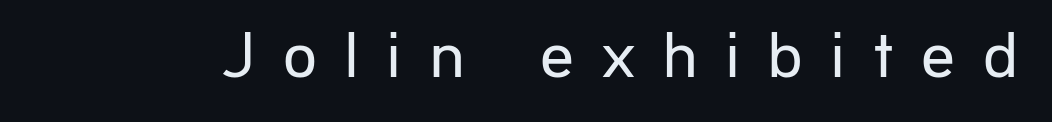
The horizontal fit of the characters is loose and conspicuously gappy. The area under the type is left untouched. The letterforms sit at book weight or below. In terms of letterform style, serifs are entirely absent. Do the letters lean? They stand straight. Varying glyph widths throughout — classic text-font behaviour.
